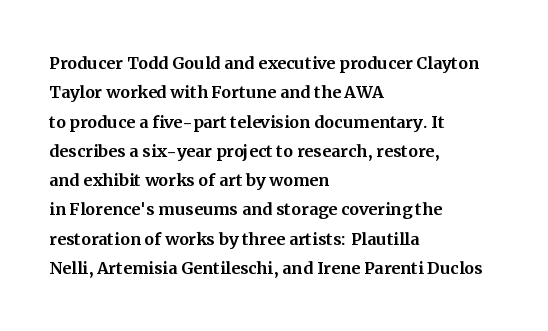
Q: Is the text italic (slanted)? A: No, it is upright.
Q: Is the text underlined? A: No.
Q: How is the paragraph aligned? A: Left-aligned.
Q: Is the spacing between letters normal or unusually wide? A: Normal.
Q: Is the spacing between lines tight, normal or loose? A: Normal.
